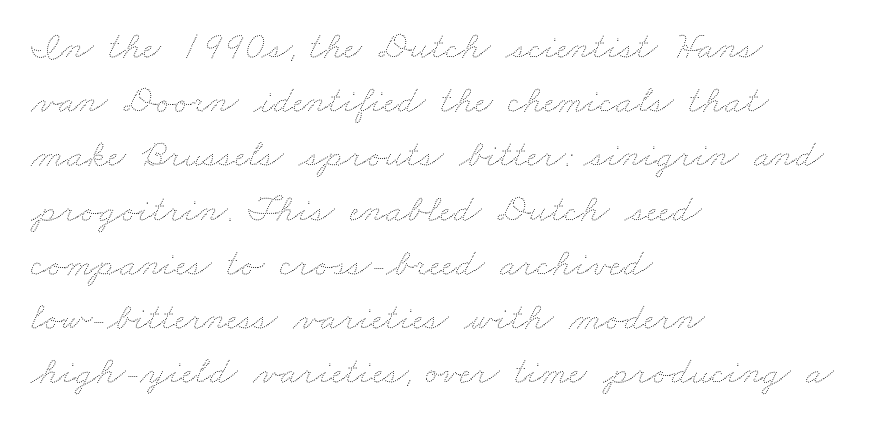
The image shows 39 px thin, wide type; set left-aligned, normal line spacing (1.39x), normal letter spacing, not underlined; medium stroke contrast and a small x-height.
